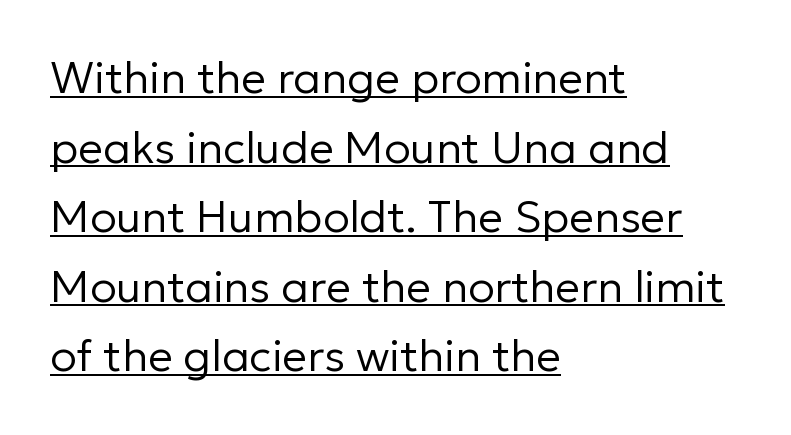
The image shows 44 px regular-weight sans-serif type, upright; set left-aligned, normal line spacing (1.58x), normal letter spacing, underlined; low stroke contrast and a medium x-height.
